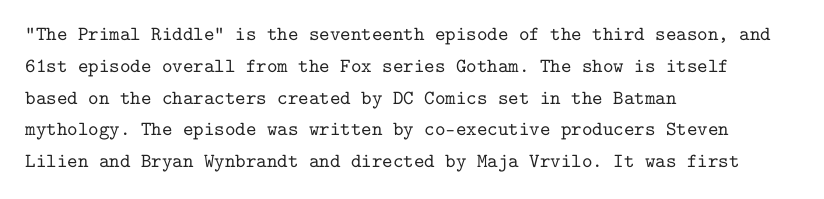
The image shows 20 px text type, upright; set left-aligned, normal line spacing (1.59x), normal letter spacing, not underlined.
